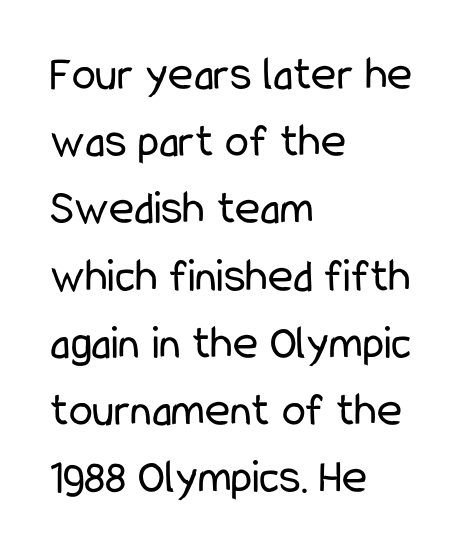
Q: Is the text bold? A: No.
Q: Is the text italic (slanted)? A: No, it is upright.
Q: Is the typeface a serif or a sans-serif typeface? A: Sans-serif.
Q: Is the text underlined? A: No.
Q: How is the paragraph aligned? A: Left-aligned.
Q: Is the spacing between letters normal or unusually wide? A: Normal.
Q: Is the spacing between lines tight, normal or loose? A: Normal.
Q: Width (condensed, normal, or wide)? A: Condensed.
Q: Stroke contrast? A: Low.
Q: x-height? A: Medium.
Q: Monospaced? A: No.
